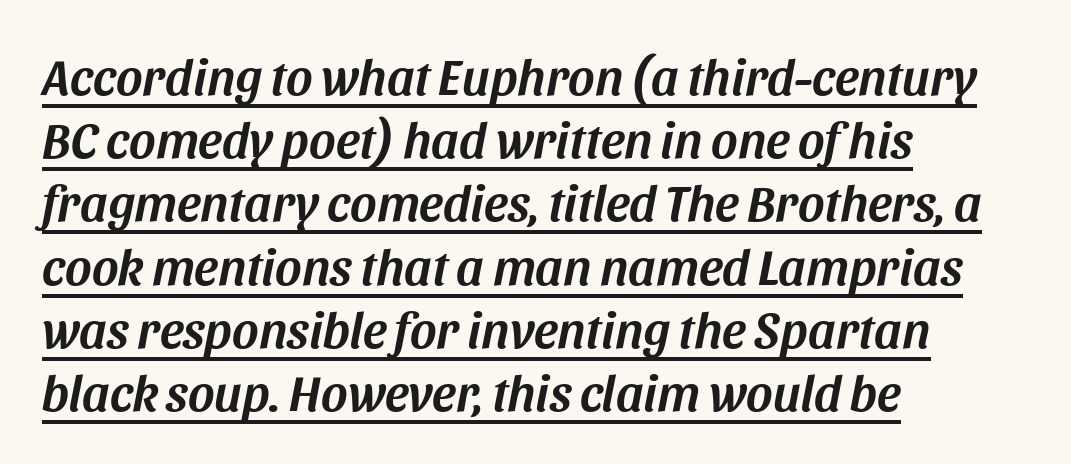
{"italic": "yes", "lean": "right", "slant_degrees": 11, "width": "normal", "stroke_contrast": "medium", "x_height": "large", "monospaced": "no", "underline": "yes", "align": "left", "line_spacing_ratio": 1.24, "letter_spacing": "normal", "letter_spacing_em": 0.0, "glyph_px": 51}
